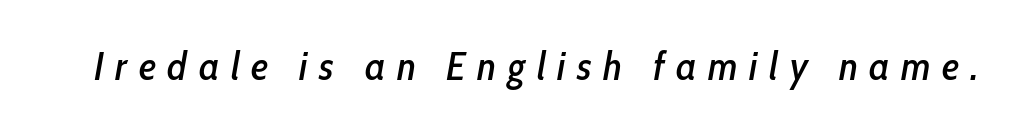
The image shows 40 px condensed type, italic (leaning right); set unusually wide letter spacing (+0.29 em), not underlined; low stroke contrast and a medium x-height.
